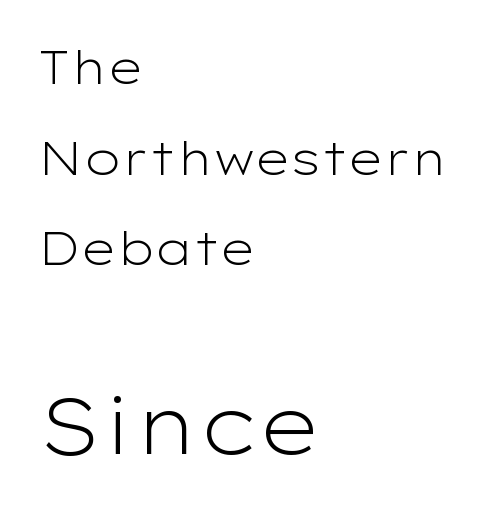
Q: Is the text bold? A: No.
Q: Is the text italic (slanted)? A: No, it is upright.
Q: Is the typeface a serif or a sans-serif typeface? A: Sans-serif.
Q: Is the text underlined? A: No.
Q: How is the paragraph aligned? A: Left-aligned.
Q: Is the spacing between letters normal or unusually wide? A: Normal.
Q: Is the spacing between lines tight, normal or loose? A: Loose.
Q: Which block of text is set in a larger size, the first (top) or the second (bottom)? A: The second (bottom) one.
Q: Width (condensed, normal, or wide)? A: Wide.
Q: Stroke contrast? A: Low.
Q: x-height? A: Medium.
Q: Monospaced? A: No.
